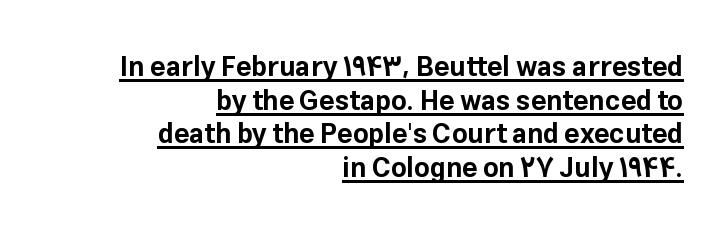
The image shows 27 px bold type, upright; set right-aligned, normal line spacing (1.25x), normal letter spacing, underlined.
